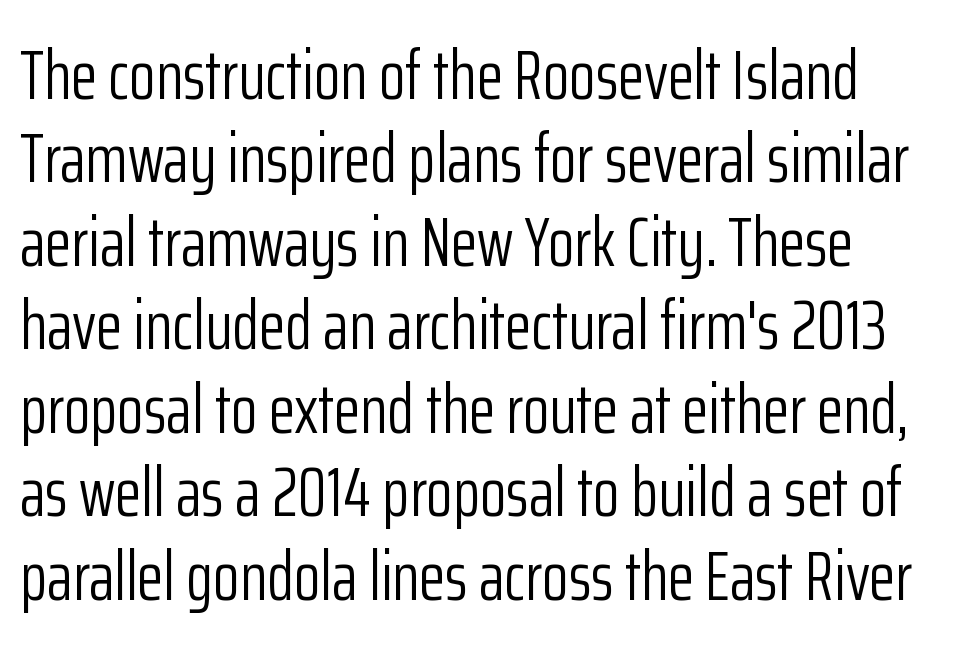
The image shows 69 px light, condensed sans-serif type, upright; set left-aligned, line spacing 1.21x, normal letter spacing, not underlined; low stroke contrast and a medium x-height.
